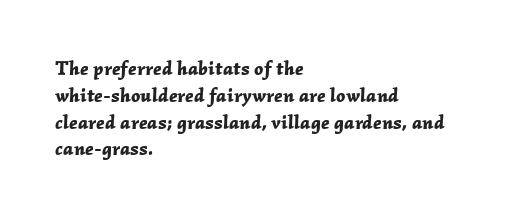
Q: Is the text bold? A: Yes.
Q: Is the text italic (slanted)? A: Yes, it leans right by about 2 degrees.
Q: Is the text underlined? A: No.
Q: How is the paragraph aligned? A: Left-aligned.
Q: Is the spacing between letters normal or unusually wide? A: Normal.
Q: Is the spacing between lines tight, normal or loose? A: Normal.
